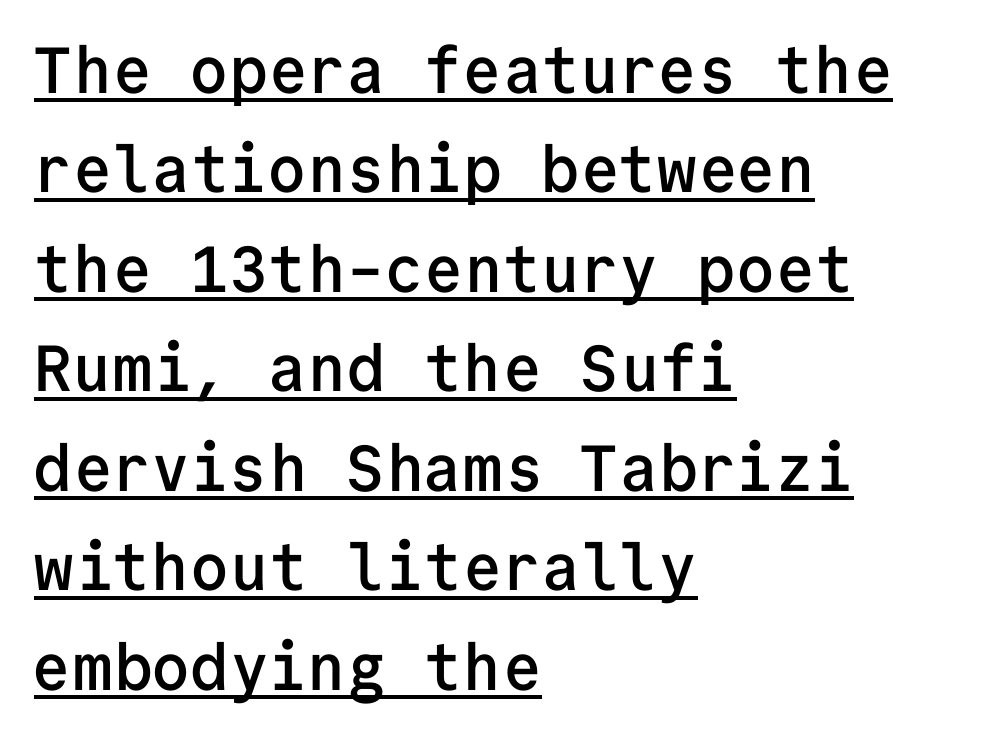
Compared with an ordinary text face, these strokes are moderately heavier — a semibold. You could count columns in this text — the font is strictly monospaced. The typography opts for an upright posture over an oblique one. A classic flush-left, rag-right setting is used for this passage. The characters display no serif detailing; their extremities are plain.
